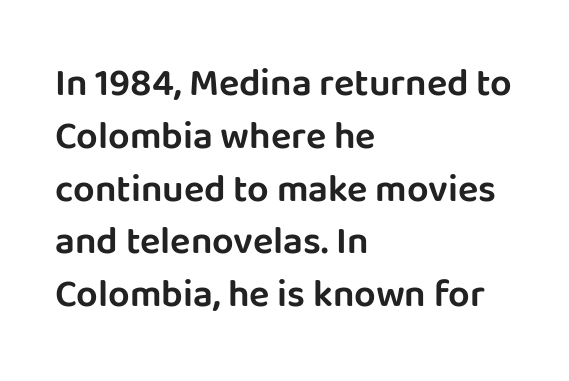
{"serif": "no", "italic": "no", "width": "normal", "stroke_contrast": "low", "x_height": "large", "monospaced": "no", "underline": "no", "align": "left", "line_spacing": "normal", "line_spacing_ratio": 1.39, "letter_spacing": "normal", "letter_spacing_em": 0.0, "glyph_px": 38}
